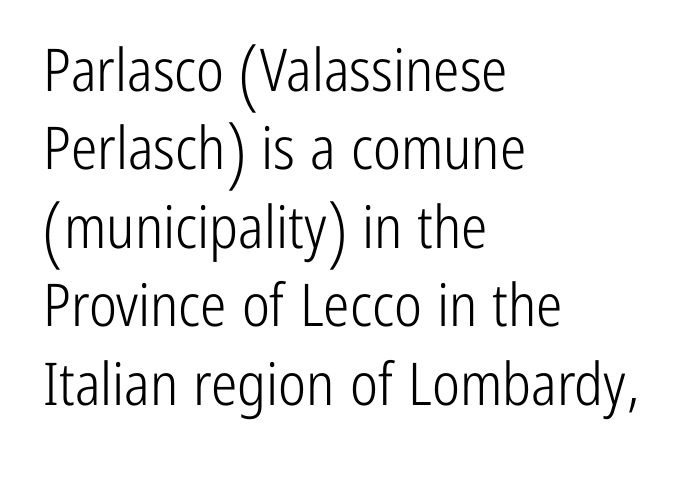
Every row of glyphs begins at an identical x-position on the left. The type is set solid horizontally, with unmodified tracking. Unmarked baselines from the first word to the last. Tall strokes in this sample are plumb rather than angled.
